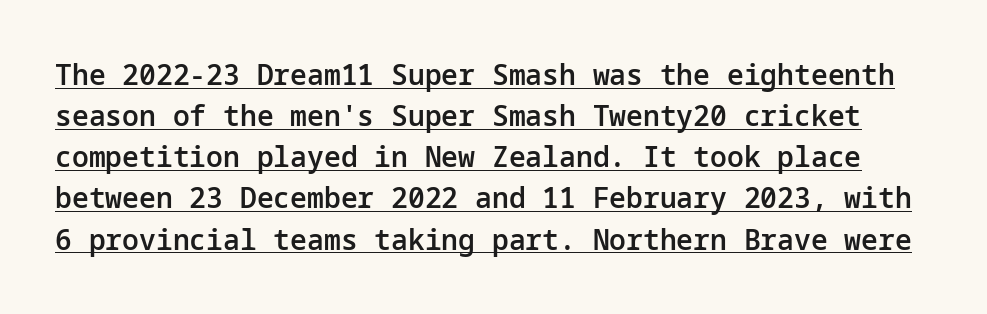
The image shows 28 px semibold sans-serif type, upright; set normal line spacing (1.47x), normal letter spacing, underlined; low stroke contrast and a medium x-height.
